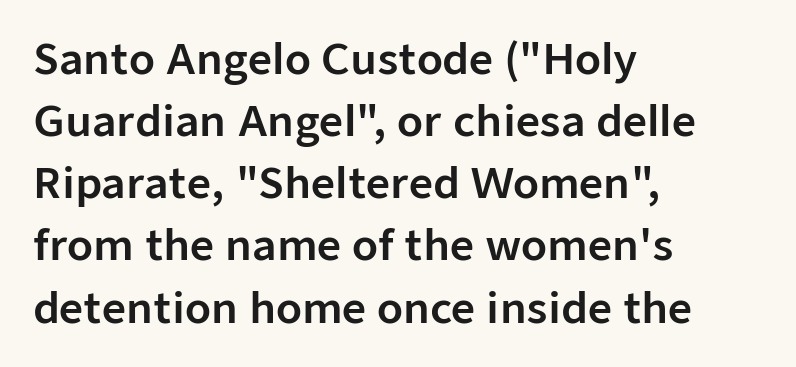
This rendering uses left alignment, leaving the right contour irregular. Does the lettering tilt? It doesn't — this is upright. The passage shown has conventional tracking throughout. Proportional: the letters do not fall into vertical columns.
